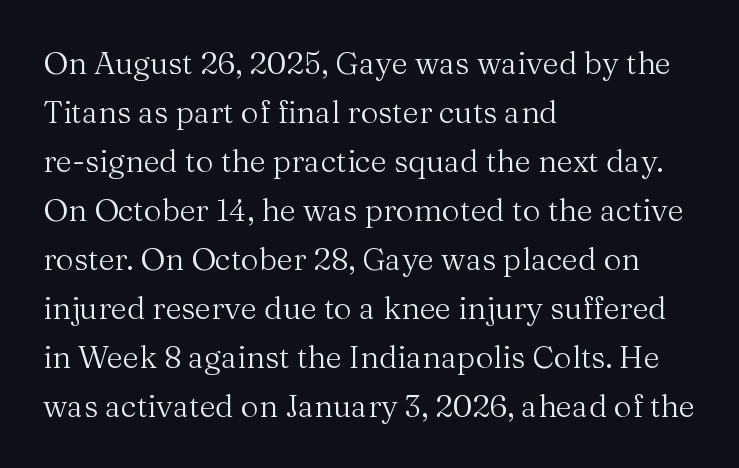
Q: Is the text bold? A: No.
Q: Is the text italic (slanted)? A: No, it is upright.
Q: Is the typeface a serif or a sans-serif typeface? A: Serif.
Q: Is the text underlined? A: No.
Q: How is the paragraph aligned? A: Left-aligned.
Q: Is the spacing between letters normal or unusually wide? A: Normal.
Q: Is the spacing between lines tight, normal or loose? A: Normal.
Q: Width (condensed, normal, or wide)? A: Normal.
Q: Stroke contrast? A: Medium.
Q: x-height? A: Medium.
Q: Monospaced? A: No.
